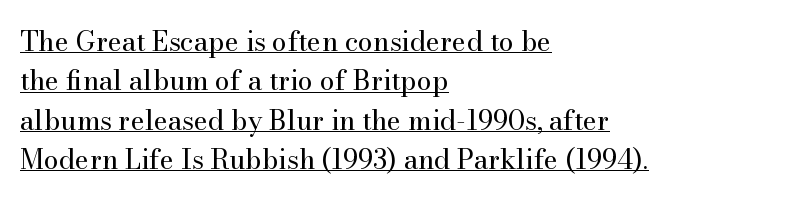
The ragged edge is on the right, which tells us the setting is flush left. The horizontal fit of the characters is conventional and even. Weight: regular or lighter. Notice how the stems are strictly vertical — no italics here. In terms of leading, this rendering sits right in the middle. In designer terms, the underline attribute is active on this setting.
